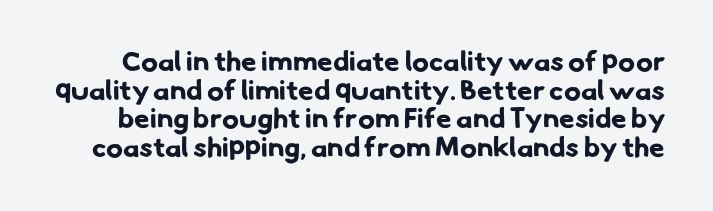
Spacing verdict: proportional, widths tailored to each character. Underlining? Definitely not there. The passage shown has conventional tracking throughout. Chunky letters — that's bold for sure. Look at the bottom of the vertical strokes: they stop flat, with no serifs.
